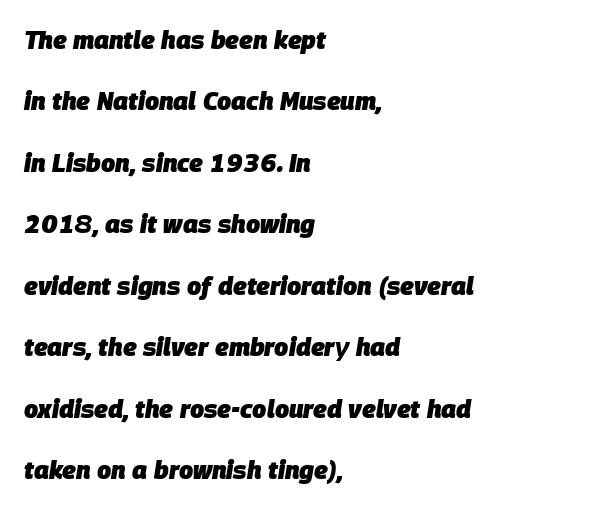
The image shows 25 px bold type, italic (leaning right); set left-aligned, loose line spacing (2.46x), normal letter spacing, not underlined.
